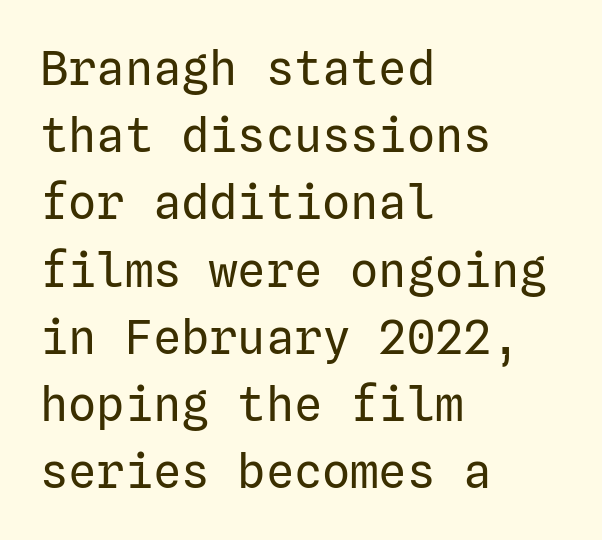
Q: Is the text bold? A: No.
Q: Is the text italic (slanted)? A: No, it is upright.
Q: Is the typeface a serif or a sans-serif typeface? A: Sans-serif.
Q: Is the text underlined? A: No.
Q: How is the paragraph aligned? A: Left-aligned.
Q: Is the spacing between letters normal or unusually wide? A: Normal.
Q: Is the spacing between lines tight, normal or loose? A: Normal.
Q: Width (condensed, normal, or wide)? A: Normal.
Q: Stroke contrast? A: Low.
Q: x-height? A: Medium.
